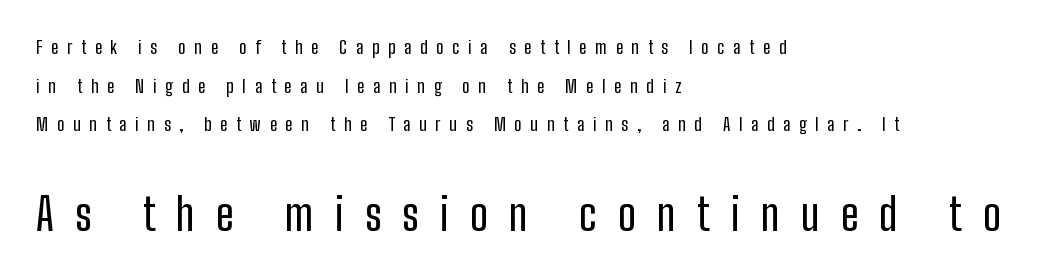
The leading is generous, giving the passage an open texture. Compared with typical body copy, the letter spacing here is much looser. All the whitespace from short lines collects on the right. Does the type have serifs? No, each stem ends abruptly.
